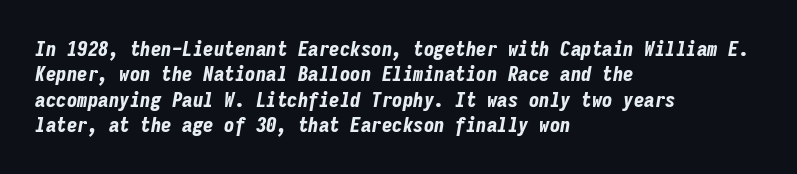
The image shows 21 px bold type, italic (leaning right); set left-aligned, line spacing 1.21x, normal letter spacing, not underlined.
